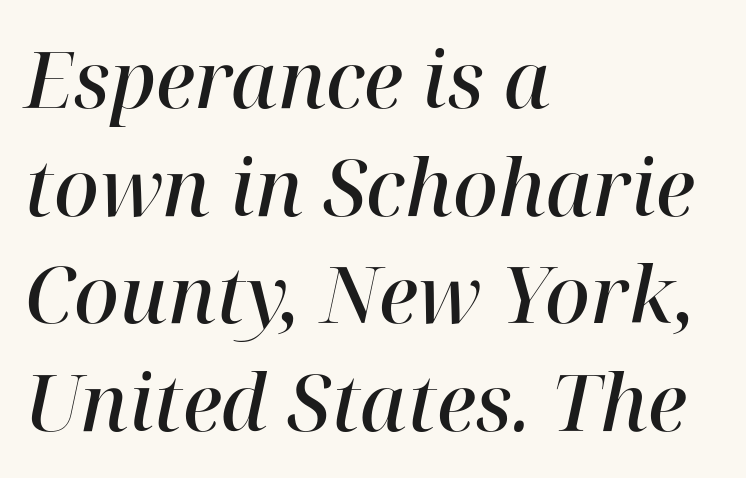
{"serif": "yes", "italic": "yes", "lean": "right", "slant_degrees": 12, "bold": "semi", "weight": "semibold", "width": "normal", "stroke_contrast": "high", "x_height": "medium", "monospaced": "no", "underline": "no", "align": "left", "line_spacing": "normal", "line_spacing_ratio": 1.38, "letter_spacing": "normal", "letter_spacing_em": 0.0, "glyph_px": 78}
